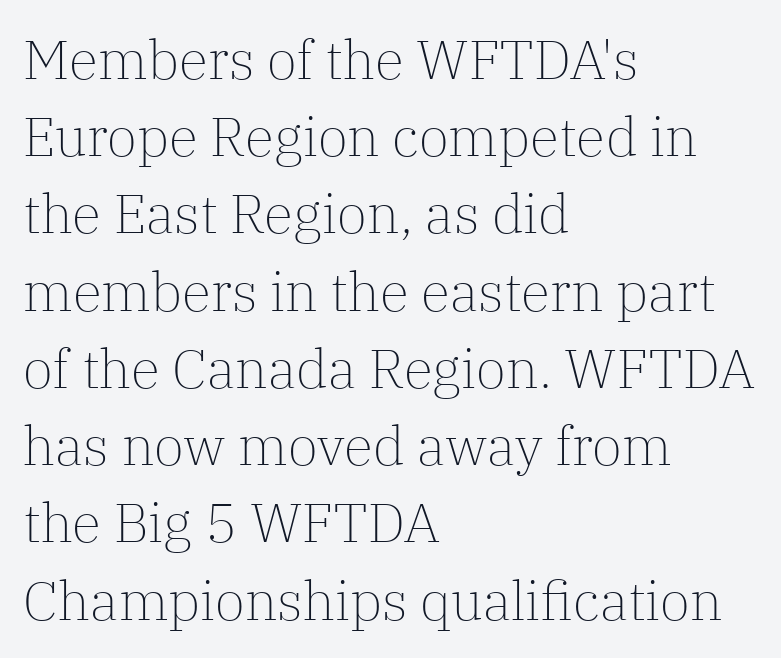
{"serif": "yes", "italic": "no", "bold": "no", "weight": "light", "width": "normal", "stroke_contrast": "low", "x_height": "medium", "monospaced": "no", "underline": "no", "align": "left", "line_spacing": "normal", "line_spacing_ratio": 1.43, "letter_spacing": "normal", "letter_spacing_em": 0.0, "glyph_px": 54}
